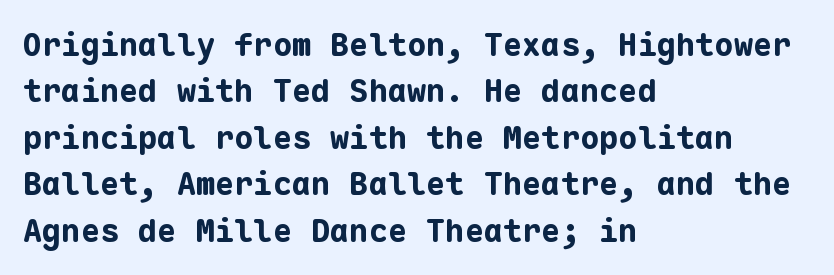
{"serif": "no", "italic": "no", "bold": "yes", "weight": "bold", "width": "normal", "stroke_contrast": "low", "x_height": "medium", "monospaced": "yes", "underline": "no", "align": "left", "line_spacing": "normal", "line_spacing_ratio": 1.45, "letter_spacing": "normal", "letter_spacing_em": 0.0, "glyph_px": 32}
